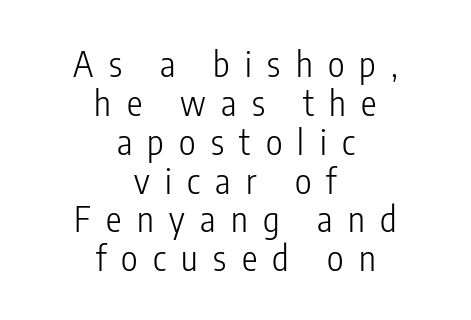
The image shows 35 px light, condensed sans-serif type, upright; set centered, tight line spacing (1.11x), unusually wide letter spacing (+0.44 em), not underlined; low stroke contrast and a medium x-height.
